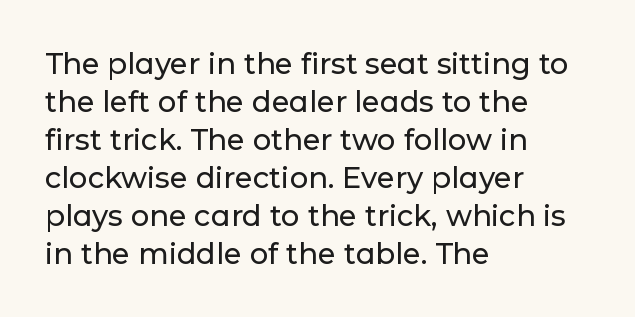
The image shows 29 px sans-serif type, upright; set left-aligned, normal line spacing (1.31x), normal letter spacing, not underlined; low stroke contrast and a medium x-height.
